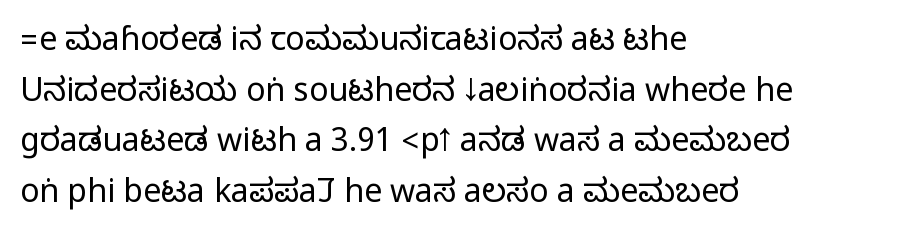
The image shows 32 px condensed sans-serif type, upright; set left-aligned, normal line spacing (1.58x), normal letter spacing, not underlined; medium stroke contrast.
